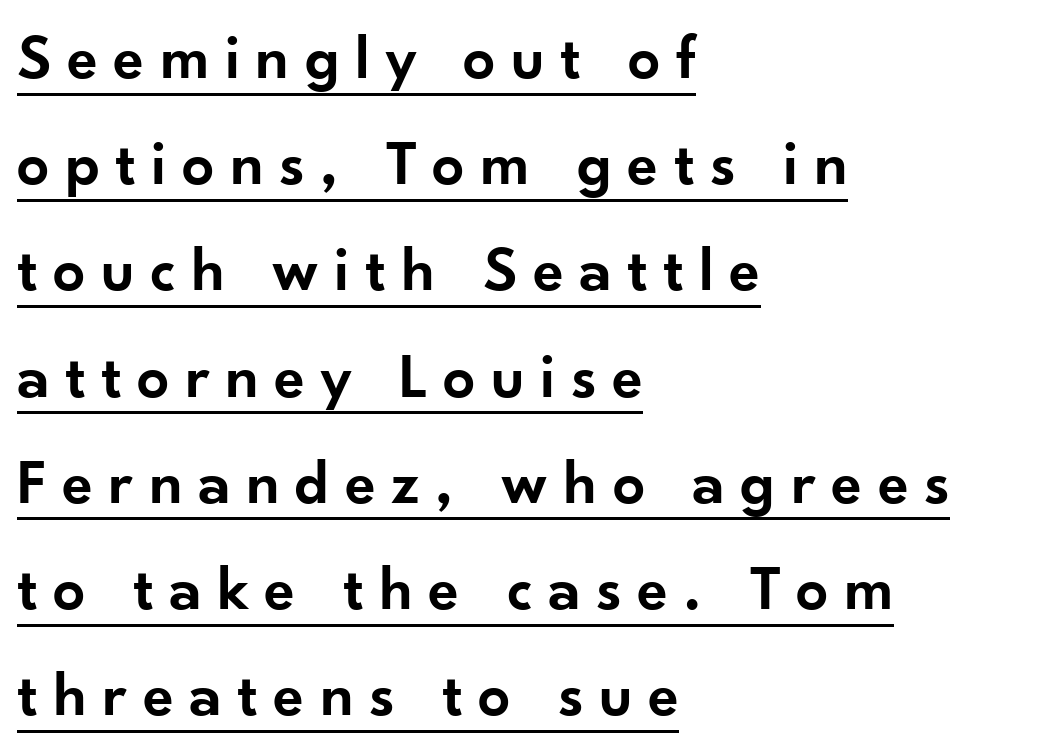
{"serif": "no", "italic": "no", "bold": "semi", "weight": "semibold", "width": "normal", "stroke_contrast": "low", "x_height": "small", "monospaced": "no", "underline": "yes", "align": "left", "line_spacing": "normal", "line_spacing_ratio": 1.66, "letter_spacing": "wide", "letter_spacing_em": 0.24, "glyph_px": 64}
